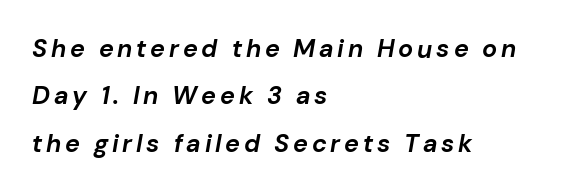
Quick note: interline space is abundant. Observe the lean: these are italic letterforms. A dark, heavy texture on the line: the type is bold. Unmarked baselines from the first word to the last. This sample is left-justified, so line endings fall wherever the words run out.
